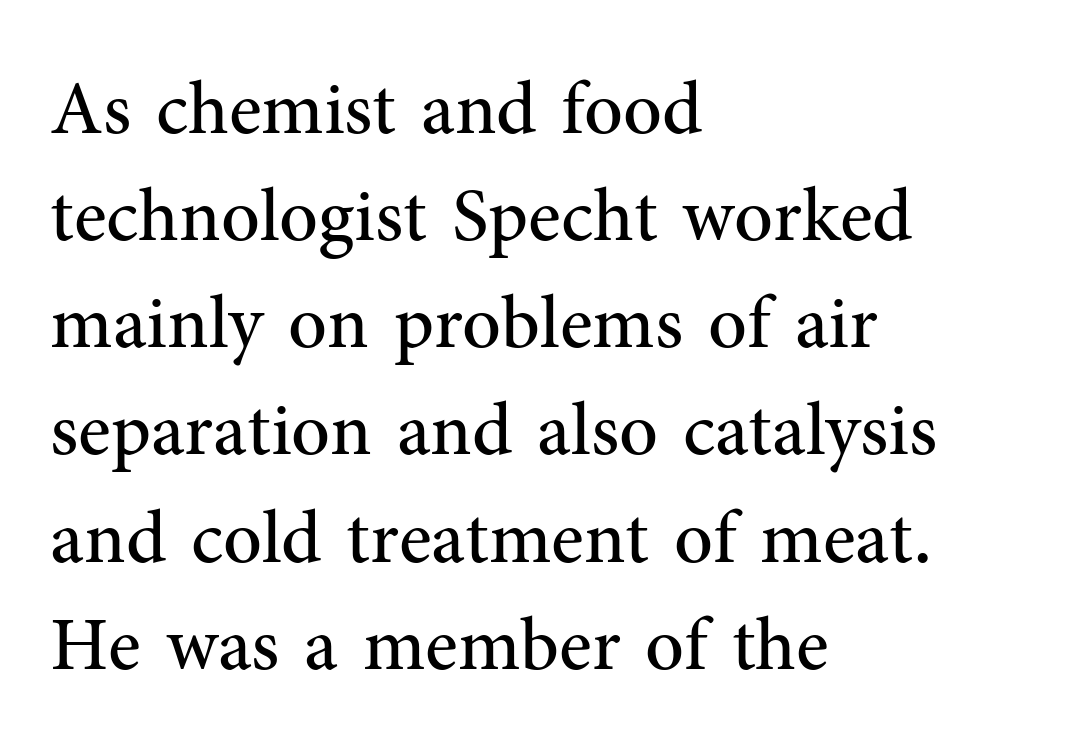
The image shows 76 px regular-weight serif type, upright; set left-aligned, normal line spacing (1.41x), normal letter spacing, not underlined; medium stroke contrast and a medium x-height.
